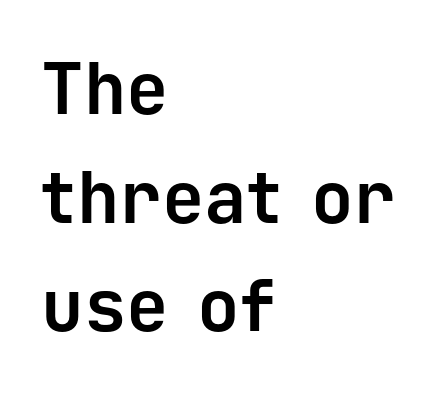
{"serif": "no", "italic": "no", "bold": "yes", "weight": "bold", "width": "normal", "stroke_contrast": "low", "x_height": "medium", "monospaced": "yes", "underline": "no", "align": "left", "line_spacing": "normal", "line_spacing_ratio": 1.53, "letter_spacing": "normal", "letter_spacing_em": 0.0, "glyph_px": 71}
